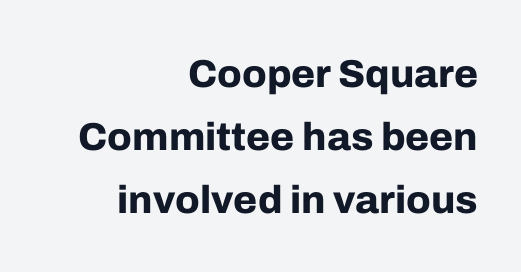
The image shows 39 px bold sans-serif type, upright; set right-aligned, normal line spacing (1.61x), normal letter spacing, not underlined; low stroke contrast and a medium x-height.
